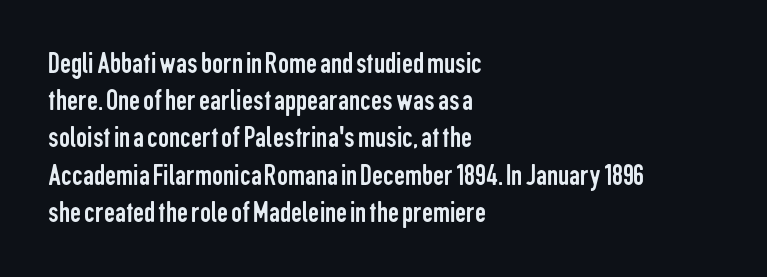
{"serif": "no", "italic": "no", "bold": "no", "weight": "regular", "width": "condensed", "stroke_contrast": "low", "x_height": "medium", "monospaced": "no", "underline": "no", "align": "left", "line_spacing_ratio": 1.2, "letter_spacing": "normal", "letter_spacing_em": 0.0, "glyph_px": 31}
